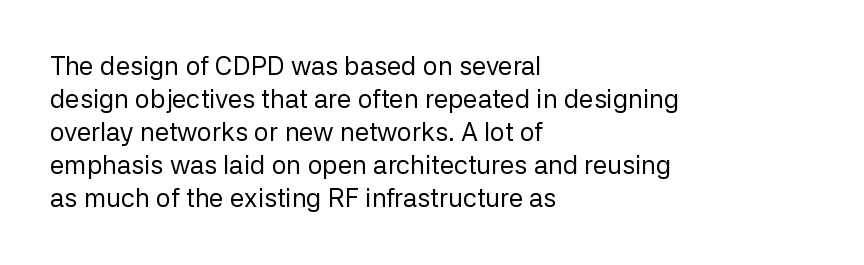
When letters stand straight like this, we call the style roman or upright. These lines sit exactly where default settings would place them. Students, note that the glyphs here touch the page at normal intervals. The passage shown is not bold in any degree. In CSS terms this would be text-align: left. Underlining? Definitely not there.
